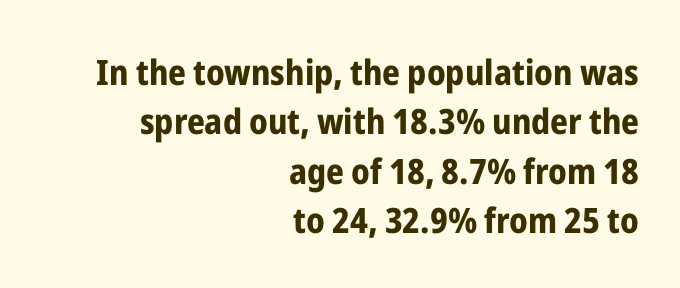
The letters stand straight up with perfectly vertical stems. A typesetter would call this zero additional tracking. The typesetting leans heavy: a genuine bold. The passage shown stacks its lines at a standard gap. Glance below the letters and you will spot only blank space. Where is the straight margin? On the right.
